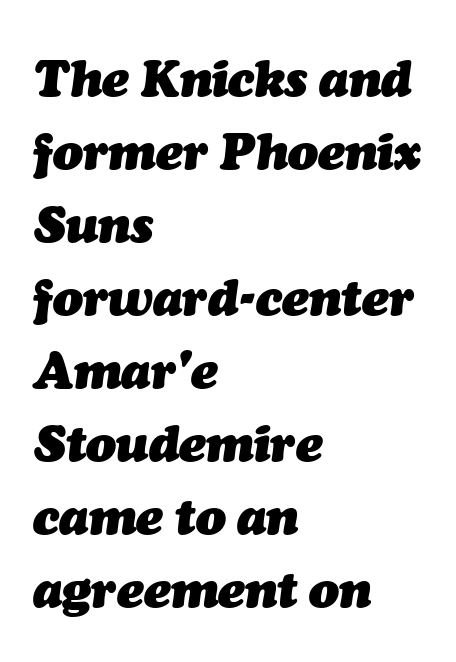
Q: Is the text bold? A: Yes.
Q: Is the text italic (slanted)? A: Yes, it leans right by about 7 degrees.
Q: Is the text underlined? A: No.
Q: How is the paragraph aligned? A: Left-aligned.
Q: Is the spacing between letters normal or unusually wide? A: Normal.
Q: Is the spacing between lines tight, normal or loose? A: Normal.
Q: Width (condensed, normal, or wide)? A: Normal.
Q: Stroke contrast? A: Medium.
Q: x-height? A: Medium.
Q: Monospaced? A: No.
